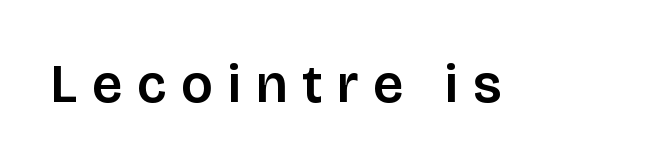
Q: Is the text italic (slanted)? A: No, it is upright.
Q: Is the typeface a serif or a sans-serif typeface? A: Sans-serif.
Q: Is the text underlined? A: No.
Q: Is the spacing between letters normal or unusually wide? A: Unusually wide.
Q: Width (condensed, normal, or wide)? A: Normal.
Q: Stroke contrast? A: Low.
Q: x-height? A: Large.
Q: Monospaced? A: No.
